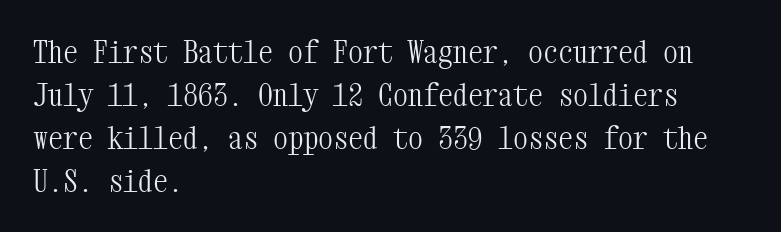
Q: Is the text bold? A: No.
Q: Is the text italic (slanted)? A: No, it is upright.
Q: Is the typeface a serif or a sans-serif typeface? A: Serif.
Q: Is the text underlined? A: No.
Q: How is the paragraph aligned? A: Left-aligned.
Q: Is the spacing between letters normal or unusually wide? A: Normal.
Q: Is the spacing between lines tight, normal or loose? A: Normal.
Q: Width (condensed, normal, or wide)? A: Condensed.
Q: Stroke contrast? A: Medium.
Q: x-height? A: Medium.
Q: Monospaced? A: Yes.
